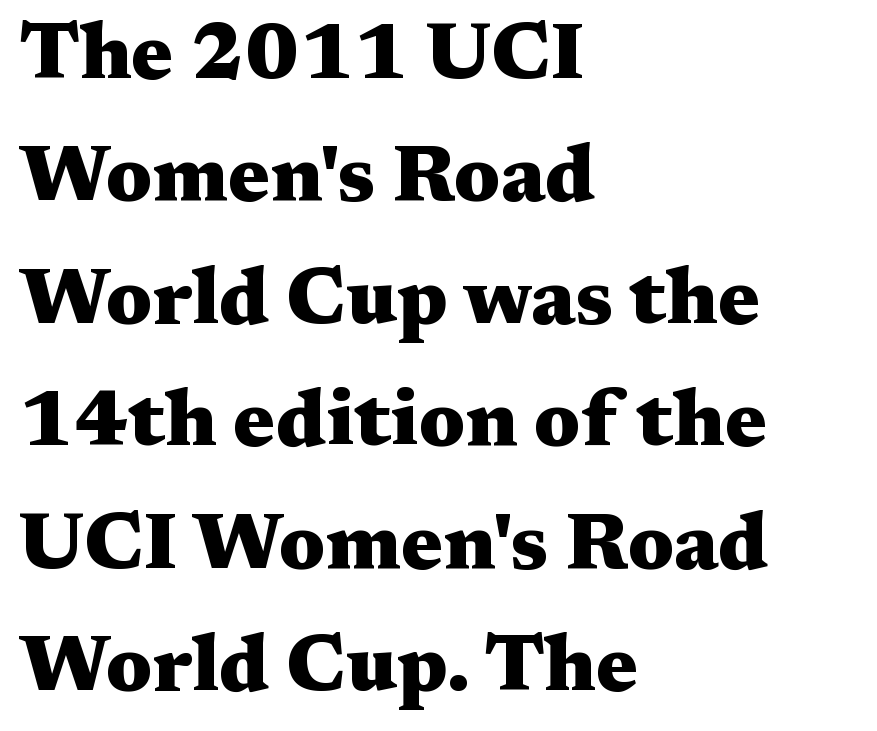
The image shows 79 px heavy, wide serif type, upright; set left-aligned, normal line spacing (1.55x), normal letter spacing, not underlined; medium stroke contrast and a medium x-height.
